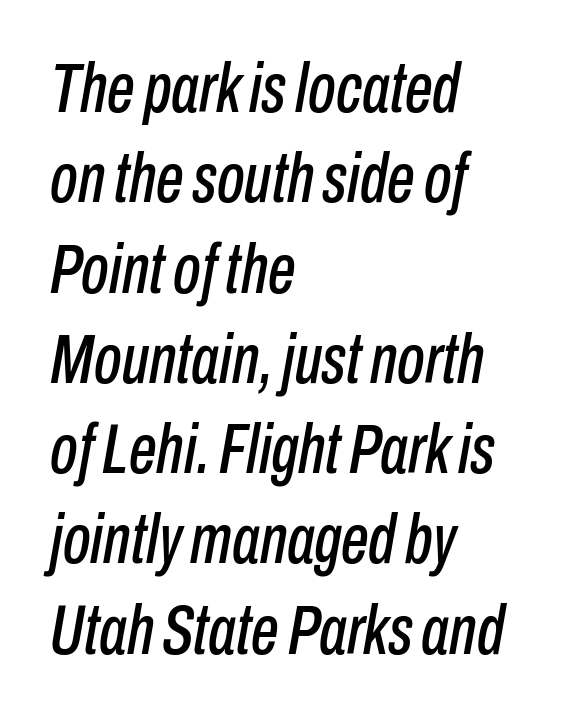
Q: Is the text italic (slanted)? A: Yes, it leans right by about 10 degrees.
Q: Is the text underlined? A: No.
Q: How is the paragraph aligned? A: Left-aligned.
Q: Is the spacing between letters normal or unusually wide? A: Normal.
Q: Is the spacing between lines tight, normal or loose? A: Normal.
Q: Width (condensed, normal, or wide)? A: Condensed.
Q: Stroke contrast? A: Low.
Q: x-height? A: Medium.
Q: Monospaced? A: No.
